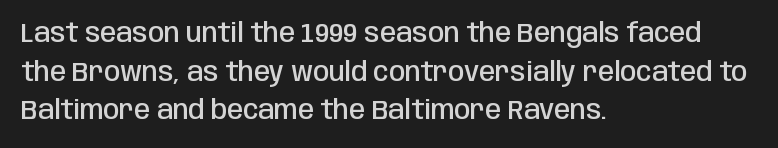
{"italic": "no", "bold": "semi", "underline": "no", "align": "left", "line_spacing": "normal", "line_spacing_ratio": 1.49, "letter_spacing": "normal", "letter_spacing_em": 0.0, "glyph_px": 26}
